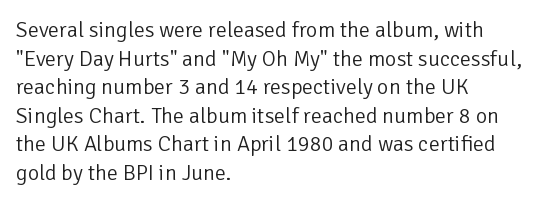
{"italic": "no", "bold": "no", "underline": "no", "align": "left", "line_spacing": "normal", "line_spacing_ratio": 1.3, "letter_spacing": "normal", "letter_spacing_em": 0.0, "glyph_px": 22}
